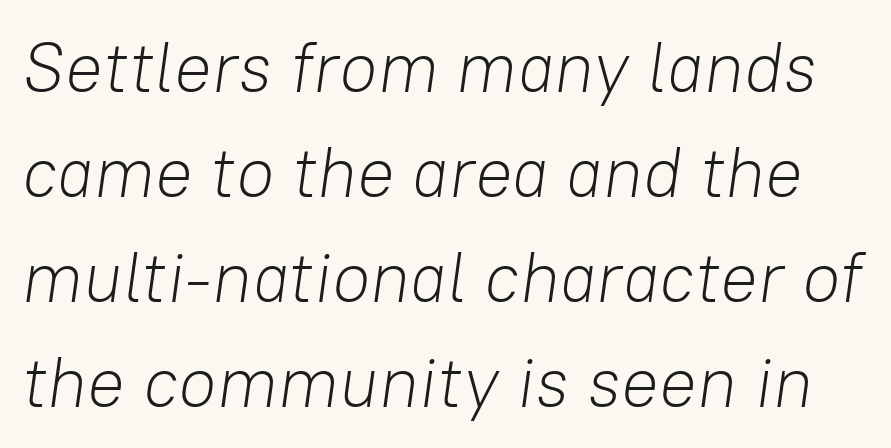
{"italic": "yes", "lean": "right", "slant_degrees": 8, "bold": "no", "weight": "light", "width": "normal", "stroke_contrast": "low", "x_height": "medium", "monospaced": "no", "underline": "no", "line_spacing": "normal", "line_spacing_ratio": 1.5, "letter_spacing": "normal", "letter_spacing_em": 0.0, "glyph_px": 70}
